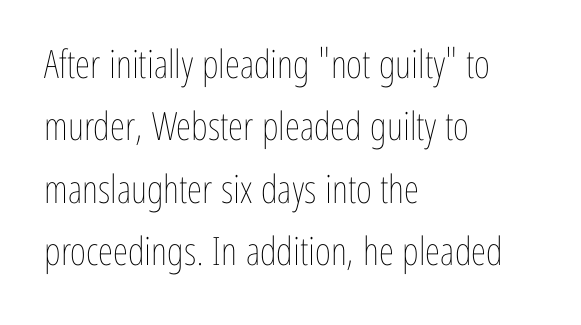
Every stem runs plumb, perpendicular to the baseline. Ink coverage per letter is moderate at most. Look at the tracking — it's just the regular setting, nothing added. Evenly set lines give the paragraph a standard silhouette. These lines are rendered in a variable-pitch font.
